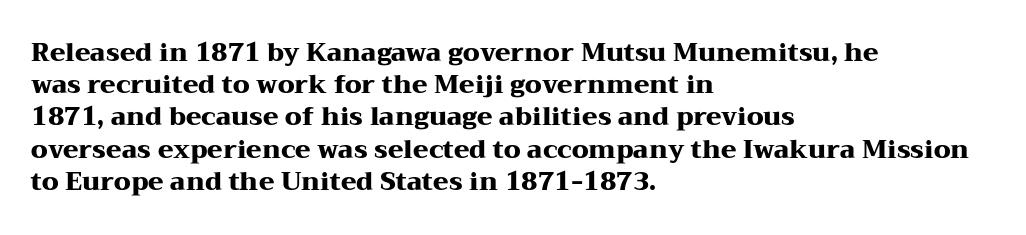
The image shows 25 px bold type, upright; set left-aligned, normal line spacing (1.29x), normal letter spacing, not underlined.
